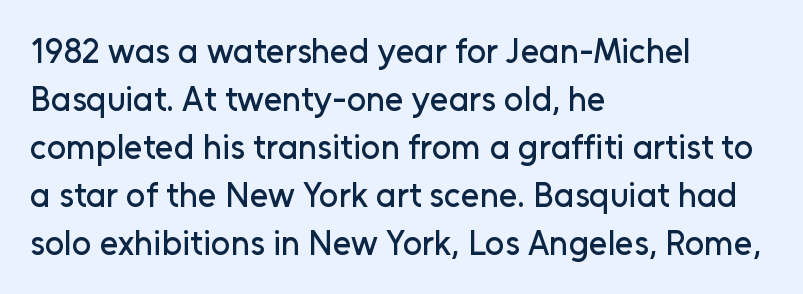
{"serif": "no", "italic": "no", "width": "normal", "stroke_contrast": "low", "x_height": "medium", "monospaced": "no", "underline": "no", "align": "left", "line_spacing": "normal", "line_spacing_ratio": 1.41, "letter_spacing": "normal", "letter_spacing_em": 0.0, "glyph_px": 34}
